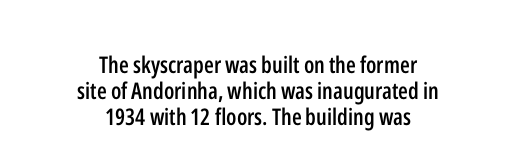
Characters follow at the spacing the type designer built in. Line spacing here is tight. This rendering features lettering with no underline. One-word summary of the alignment: center. The lettering stays uniformly vertical, giving the passage a roman look. Slightly chunky letters — semibold, I'd say, not full bold.
